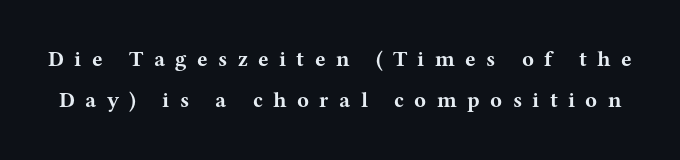
Q: Is the text bold? A: Yes.
Q: Is the text italic (slanted)? A: No, it is upright.
Q: Is the text underlined? A: No.
Q: Is the spacing between letters normal or unusually wide? A: Unusually wide.
